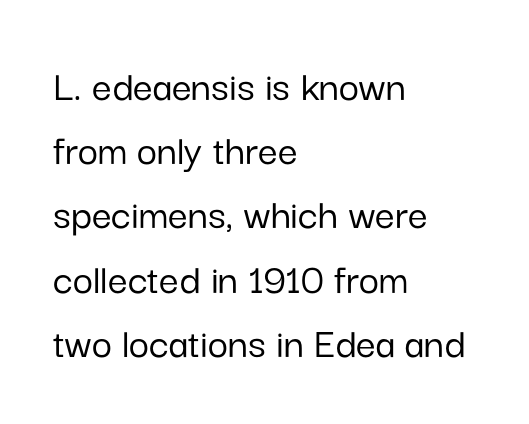
Q: Is the text italic (slanted)? A: No, it is upright.
Q: Is the typeface a serif or a sans-serif typeface? A: Sans-serif.
Q: Is the text underlined? A: No.
Q: How is the paragraph aligned? A: Left-aligned.
Q: Is the spacing between letters normal or unusually wide? A: Normal.
Q: Is the spacing between lines tight, normal or loose? A: Normal.
Q: Width (condensed, normal, or wide)? A: Normal.
Q: Stroke contrast? A: Low.
Q: x-height? A: Medium.
Q: Monospaced? A: No.
